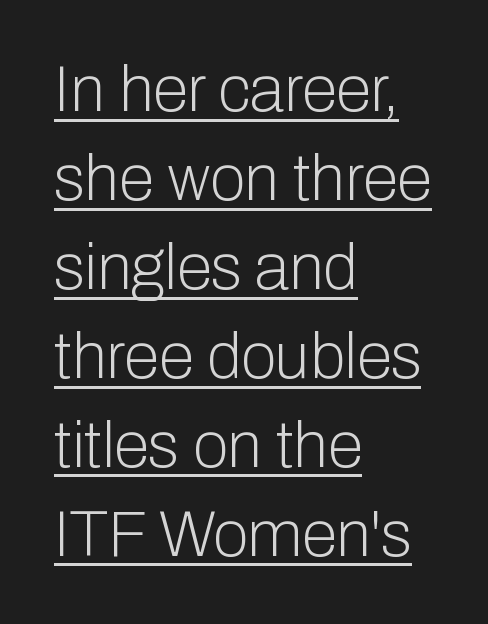
Q: Is the text bold? A: No.
Q: Is the text italic (slanted)? A: No, it is upright.
Q: Is the typeface a serif or a sans-serif typeface? A: Sans-serif.
Q: Is the text underlined? A: Yes.
Q: How is the paragraph aligned? A: Left-aligned.
Q: Is the spacing between letters normal or unusually wide? A: Normal.
Q: Is the spacing between lines tight, normal or loose? A: Normal.
Q: Width (condensed, normal, or wide)? A: Normal.
Q: Stroke contrast? A: Low.
Q: x-height? A: Medium.
Q: Monospaced? A: No.
